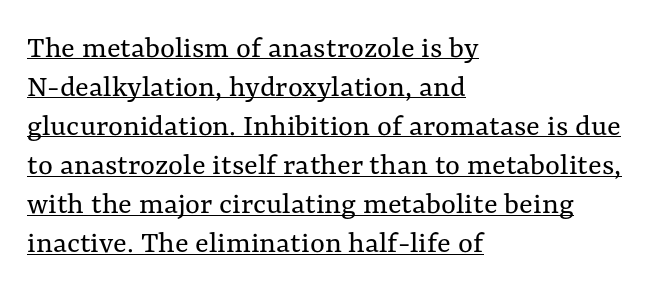
Q: Is the text bold? A: No.
Q: Is the text italic (slanted)? A: No, it is upright.
Q: Is the text underlined? A: Yes.
Q: How is the paragraph aligned? A: Left-aligned.
Q: Is the spacing between letters normal or unusually wide? A: Normal.
Q: Width (condensed, normal, or wide)? A: Normal.
Q: Stroke contrast? A: Medium.
Q: x-height? A: Medium.
Q: Monospaced? A: No.
